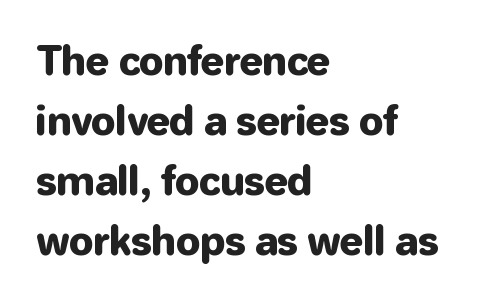
Q: Is the text italic (slanted)? A: No, it is upright.
Q: Is the typeface a serif or a sans-serif typeface? A: Sans-serif.
Q: Is the text underlined? A: No.
Q: How is the paragraph aligned? A: Left-aligned.
Q: Is the spacing between letters normal or unusually wide? A: Normal.
Q: Is the spacing between lines tight, normal or loose? A: Normal.
Q: Width (condensed, normal, or wide)? A: Normal.
Q: Stroke contrast? A: Low.
Q: x-height? A: Medium.
Q: Monospaced? A: No.
